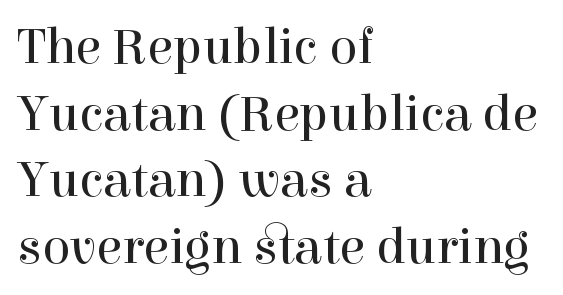
{"serif": "yes", "italic": "no", "bold": "no", "weight": "regular", "width": "normal", "x_height": "medium", "monospaced": "no", "underline": "no", "align": "left", "line_spacing": "normal", "line_spacing_ratio": 1.28, "letter_spacing": "normal", "letter_spacing_em": 0.0, "glyph_px": 52}
